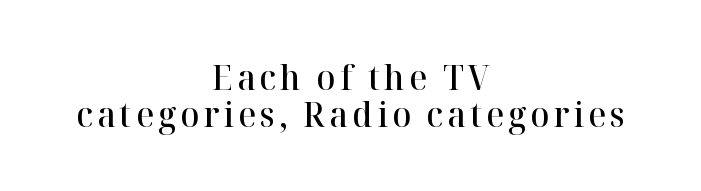
{"serif": "yes", "italic": "no", "bold": "semi", "weight": "semibold", "width": "normal", "stroke_contrast": "high", "x_height": "medium", "monospaced": "no", "underline": "no", "align": "center", "line_spacing": "tight", "line_spacing_ratio": 1.07, "glyph_px": 35}
